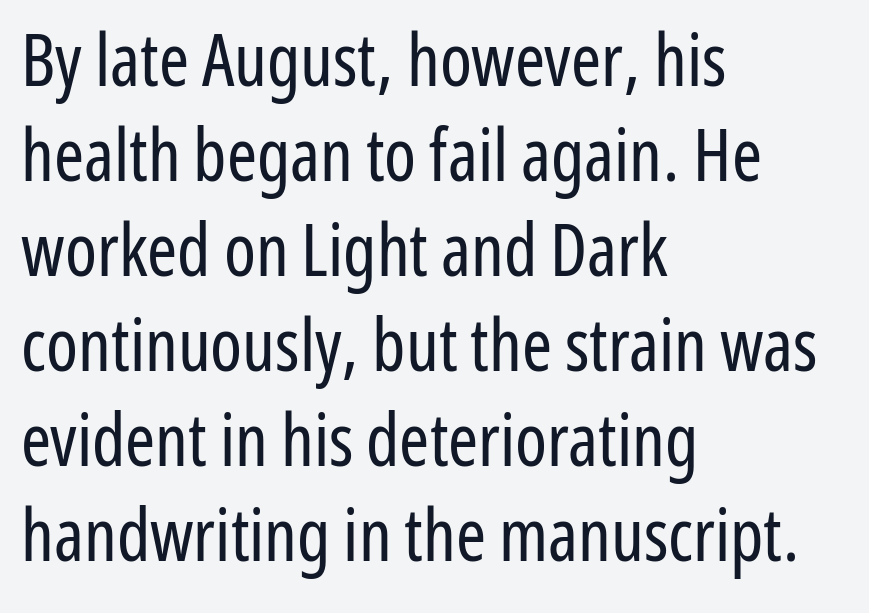
The image shows 72 px regular-weight, condensed sans-serif type, upright; set left-aligned, normal line spacing (1.32x), normal letter spacing, not underlined; low stroke contrast and a medium x-height.
